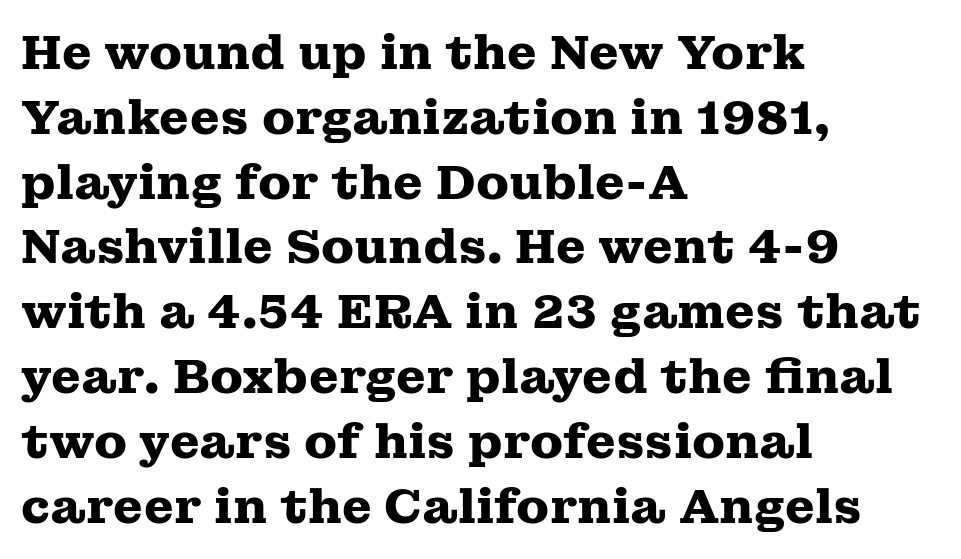
Q: Is the text bold? A: Yes.
Q: Is the text italic (slanted)? A: No, it is upright.
Q: Is the typeface a serif or a sans-serif typeface? A: Serif.
Q: Is the text underlined? A: No.
Q: How is the paragraph aligned? A: Left-aligned.
Q: Is the spacing between letters normal or unusually wide? A: Normal.
Q: Is the spacing between lines tight, normal or loose? A: Normal.
Q: Width (condensed, normal, or wide)? A: Wide.
Q: Stroke contrast? A: Medium.
Q: x-height? A: Medium.
Q: Monospaced? A: No.
